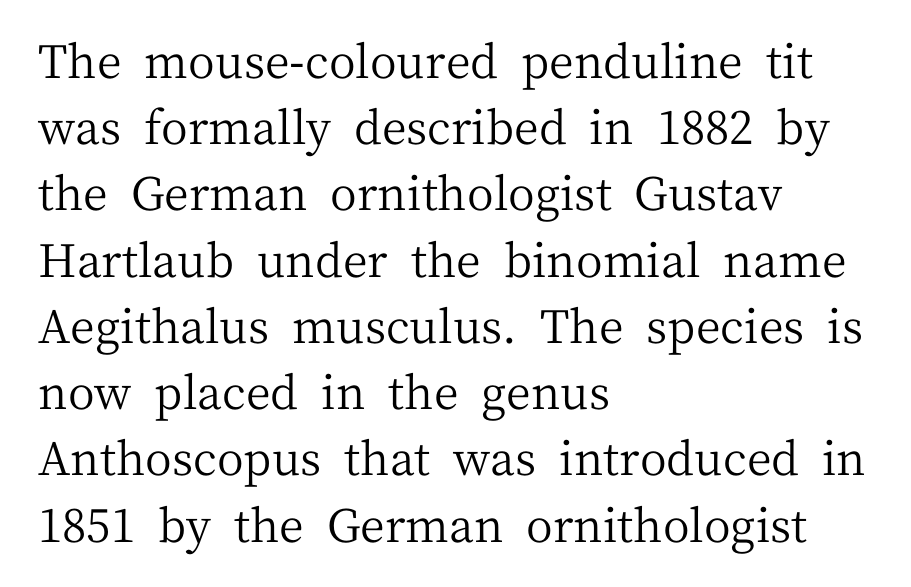
This is serif lettering, the kind often seen in printed books. Heft: none added — not bold. This sample has the flowing, uneven cadence of proportional lettering. Layout note: lines flush left. What stands out about the letter spacing? Nothing — it is the standard amount.
